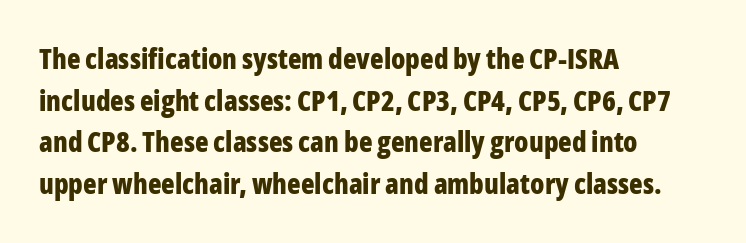
Q: Is the text bold? A: Yes.
Q: Is the text italic (slanted)? A: No, it is upright.
Q: Is the typeface a serif or a sans-serif typeface? A: Sans-serif.
Q: Is the text underlined? A: No.
Q: How is the paragraph aligned? A: Left-aligned.
Q: Is the spacing between letters normal or unusually wide? A: Normal.
Q: Is the spacing between lines tight, normal or loose? A: Normal.
Q: Width (condensed, normal, or wide)? A: Condensed.
Q: Stroke contrast? A: Low.
Q: x-height? A: Medium.
Q: Monospaced? A: No.
